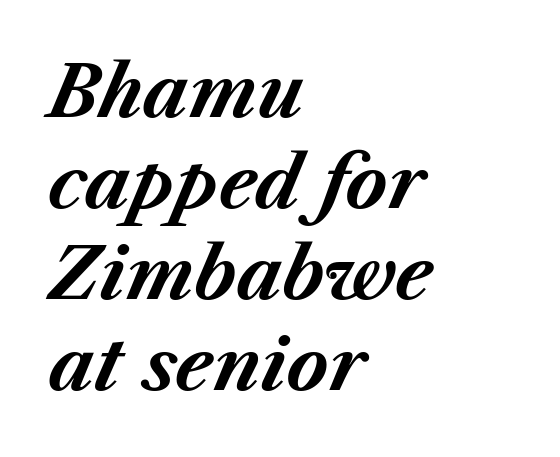
The image shows 71 px bold type, italic (leaning right); set left-aligned, normal line spacing (1.28x), normal letter spacing, not underlined; medium stroke contrast and a medium x-height.
